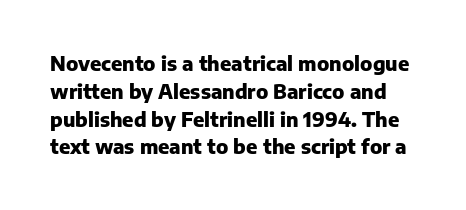
Q: Is the text bold? A: Yes.
Q: Is the text italic (slanted)? A: No, it is upright.
Q: Is the text underlined? A: No.
Q: Is the spacing between letters normal or unusually wide? A: Normal.
Q: Is the spacing between lines tight, normal or loose? A: Normal.
